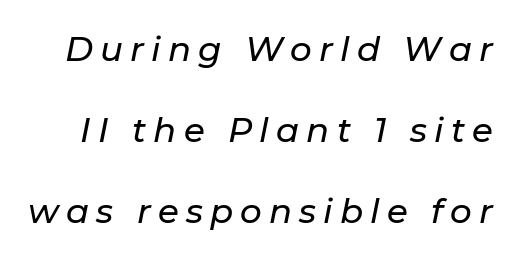
Here the designer chose a conventional face with non-uniform glyph widths. The type is letterspaced generously, with wide tracking. The whole block is typeset with a tilt. The words here are not underlined. The lines are spread far apart with generous leading.
